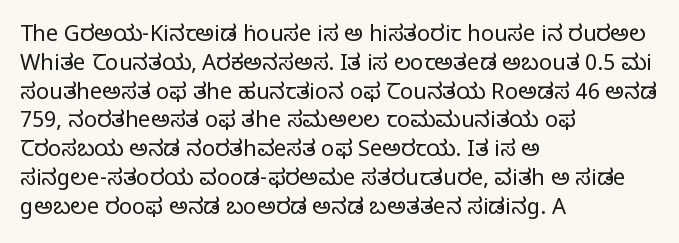
No extra ink here — the face is not bold. The ragged edge is on the right, which tells us the setting is flush left. Decoration check: the copy has no underline. Between one letter and the next there's only the usual sliver of space. No italicization has been applied; the sample stays upright. Successive baselines arrive at the customary interval.
